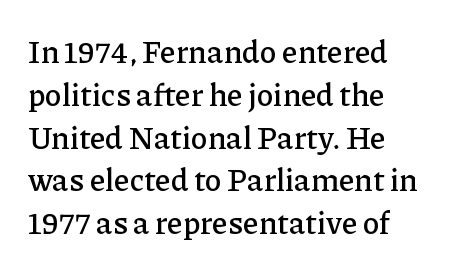
The image shows 31 px serif type, upright; set left-aligned, normal line spacing (1.38x), normal letter spacing, not underlined; low stroke contrast and a medium x-height.
